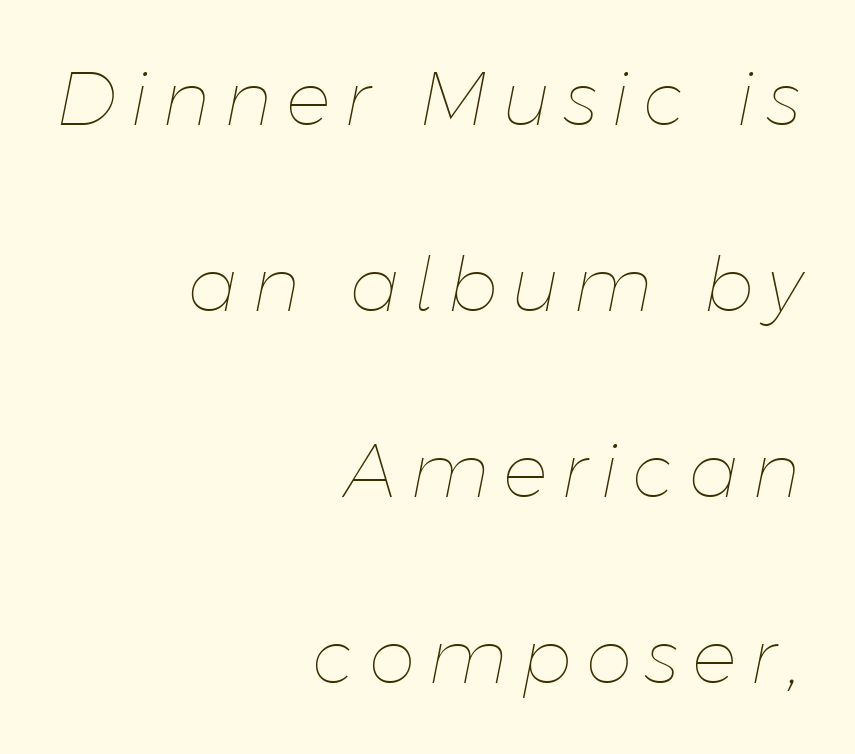
The image shows 75 px thin type, italic (leaning right); set right-aligned, loose line spacing (2.48x), not underlined; low stroke contrast and a medium x-height.
